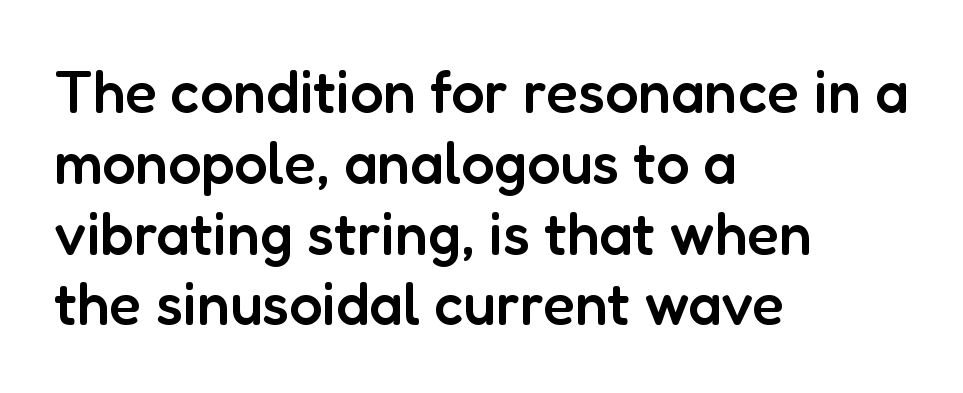
{"serif": "no", "italic": "no", "bold": "semi", "weight": "semibold", "width": "normal", "stroke_contrast": "low", "x_height": "medium", "monospaced": "no", "underline": "no", "align": "left", "line_spacing_ratio": 1.2, "letter_spacing": "normal", "letter_spacing_em": 0.0, "glyph_px": 59}
